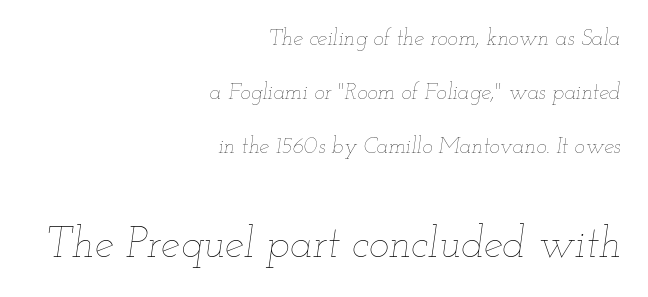
{"italic": "yes", "lean": "right", "slant_degrees": 12, "bold": "no", "weight": "thin", "width": "wide", "stroke_contrast": "low", "x_height": "small", "monospaced": "no", "underline": "no", "align": "right", "line_spacing": "loose", "line_spacing_ratio": 2.45, "letter_spacing": "normal", "letter_spacing_em": 0.0, "larger_block": "second", "size_ratio": 1.95, "glyph_px": 43}
